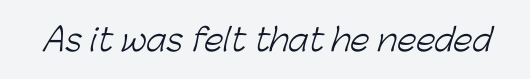
Weight: regular or lighter. Characters follow at the spacing the type designer built in. You can tell from the bare stems that sans-serif type was used. Only glyphs here, with clear space below each row. Here the designer chose a conventional face with non-uniform glyph widths.
